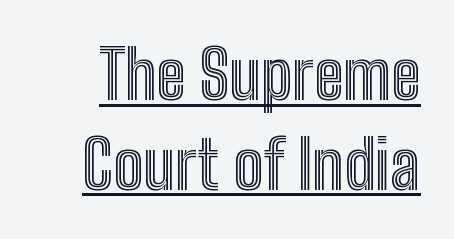
Q: Is the text italic (slanted)? A: No, it is upright.
Q: Is the text underlined? A: Yes.
Q: Is the spacing between letters normal or unusually wide? A: Normal.
Q: Is the spacing between lines tight, normal or loose? A: Normal.
Q: Width (condensed, normal, or wide)? A: Condensed.
Q: x-height? A: Medium.
Q: Monospaced? A: No.
